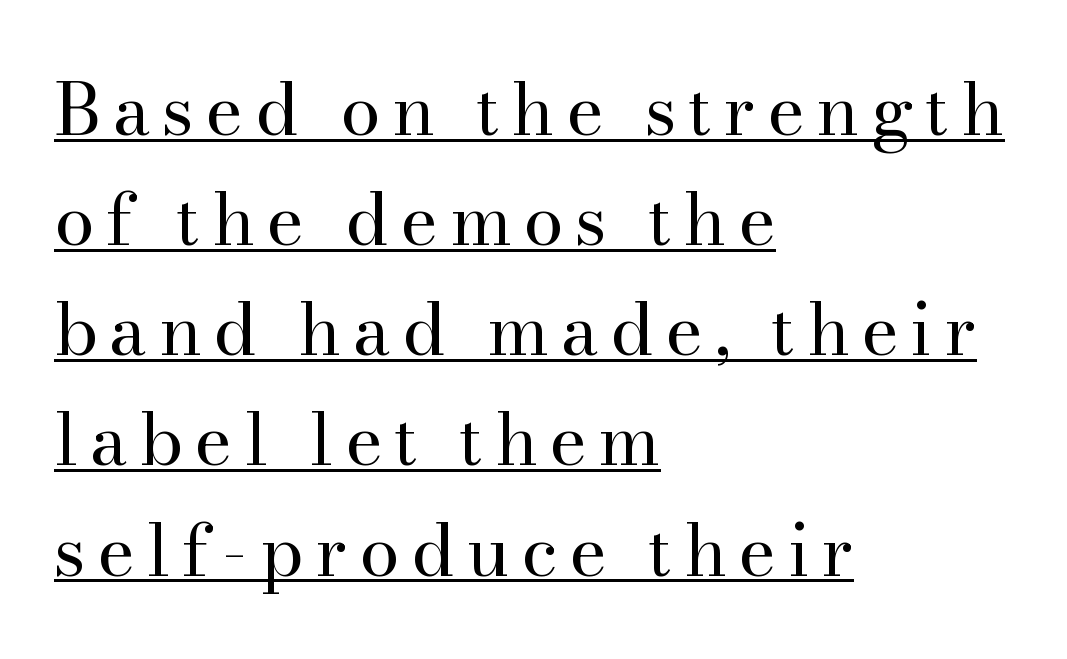
Q: Is the text bold? A: No.
Q: Is the text italic (slanted)? A: No, it is upright.
Q: Is the typeface a serif or a sans-serif typeface? A: Serif.
Q: Is the text underlined? A: Yes.
Q: How is the paragraph aligned? A: Left-aligned.
Q: Is the spacing between lines tight, normal or loose? A: Normal.
Q: Width (condensed, normal, or wide)? A: Normal.
Q: Stroke contrast? A: High.
Q: x-height? A: Small.
Q: Monospaced? A: No.
